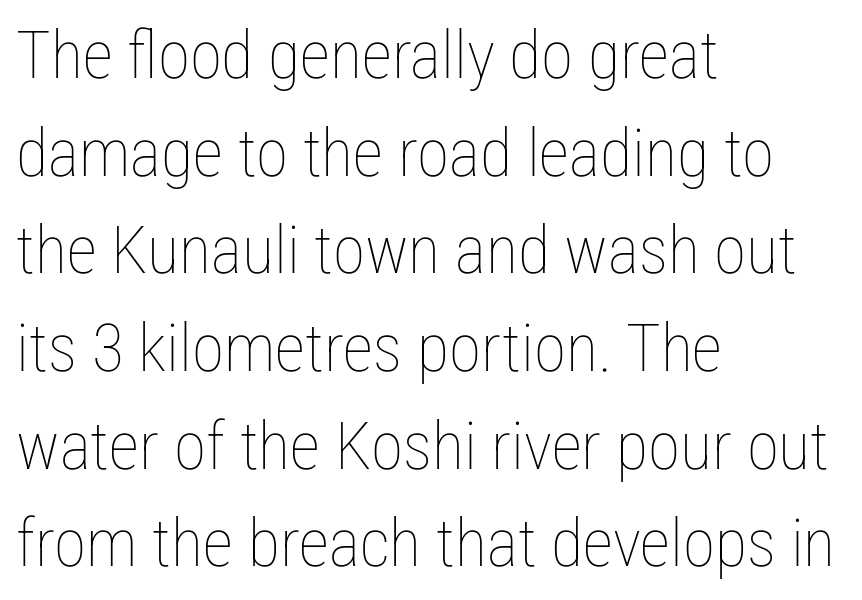
The image shows 66 px thin, condensed type, upright; set left-aligned, normal line spacing (1.48x), normal letter spacing, not underlined; low stroke contrast and a medium x-height.
